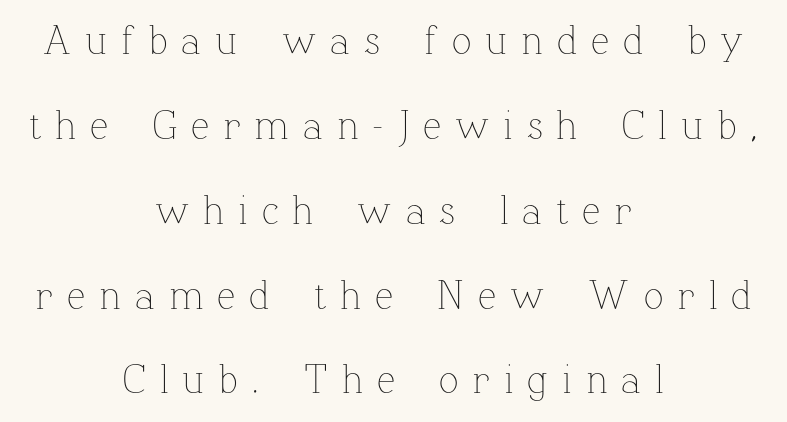
Students, note that the glyphs here are deliberately spaced far apart. Quick note: not italic, upright. Is the block centered? Yes — each line is placed symmetrically about the middle. These glyphs show unthickened strokes, regular width or finer.
